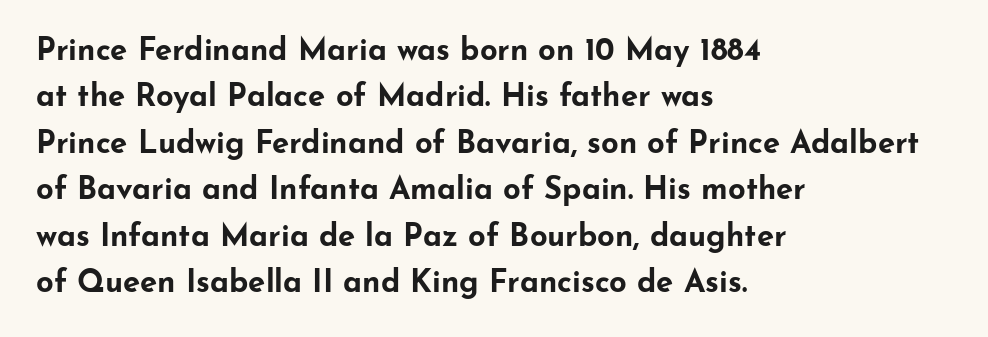
{"serif": "no", "italic": "no", "bold": "yes", "weight": "bold", "width": "wide", "stroke_contrast": "low", "x_height": "small", "monospaced": "no", "underline": "no", "align": "left", "line_spacing": "normal", "line_spacing_ratio": 1.5, "letter_spacing": "normal", "letter_spacing_em": 0.0, "glyph_px": 31}
